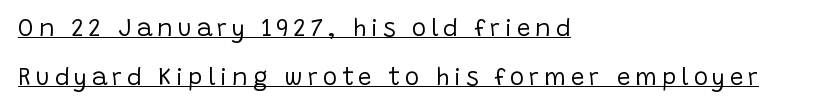
{"italic": "no", "bold": "no", "underline": "yes", "align": "left", "line_spacing": "loose", "line_spacing_ratio": 2.04, "letter_spacing": "wide", "letter_spacing_em": 0.2, "glyph_px": 24}
